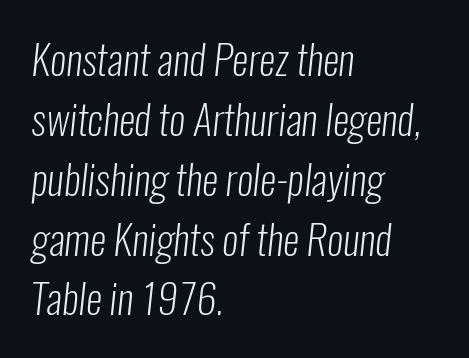
The image shows 41 px light, condensed sans-serif type; set left-aligned, normal line spacing (1.46x), normal letter spacing, not underlined; low stroke contrast and a medium x-height.
